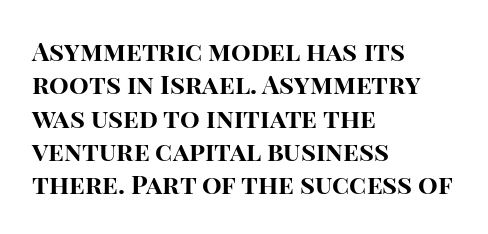
The image shows 26 px bold type, upright; set left-aligned, normal line spacing (1.28x), normal letter spacing, not underlined.
